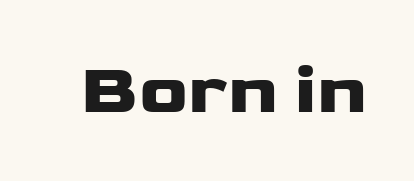
In terms of letterspacing, this is plain default setting. As a designer I'd log this as weight 700, bold. The letters advance in unequal steps, a hallmark of proportional type. Grotesque or geometric, the face here clearly has no serifs. This is the regular roman posture of the typeface.
